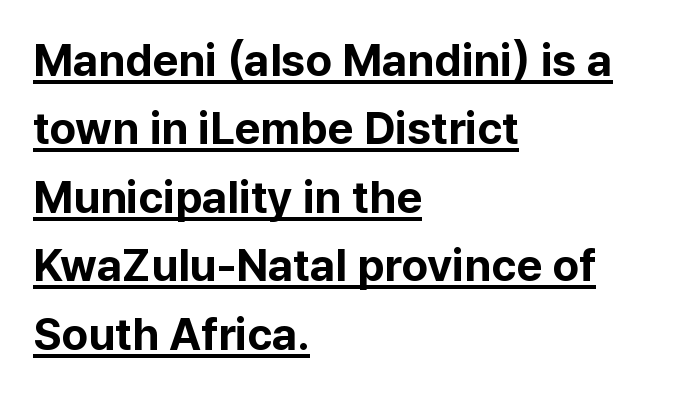
You could not count columns in this text — the font is proportionally spaced. Beneath each row of characters lies a ruled line. The horizontal fit of the characters is conventional and even. Ascenders rise straight up at ninety degrees. Reading down the block, your eye returns to a fixed left position each line. A normal amount of white space separates one row of letters from the next.
